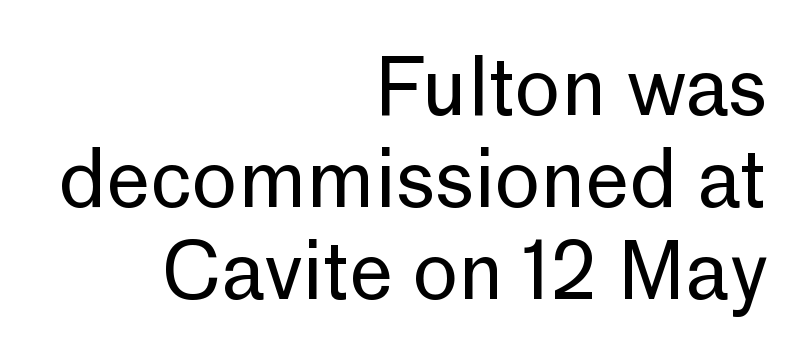
Q: Is the text bold? A: No.
Q: Is the text italic (slanted)? A: No, it is upright.
Q: Is the typeface a serif or a sans-serif typeface? A: Sans-serif.
Q: Is the text underlined? A: No.
Q: How is the paragraph aligned? A: Right-aligned.
Q: Is the spacing between letters normal or unusually wide? A: Normal.
Q: Width (condensed, normal, or wide)? A: Normal.
Q: Stroke contrast? A: Low.
Q: x-height? A: Medium.
Q: Monospaced? A: No.
